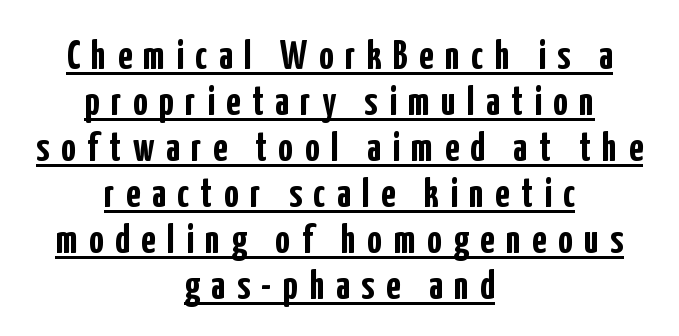
Q: Is the text bold? A: Yes.
Q: Is the text italic (slanted)? A: No, it is upright.
Q: Is the typeface a serif or a sans-serif typeface? A: Sans-serif.
Q: Is the text underlined? A: Yes.
Q: How is the paragraph aligned? A: Centered.
Q: Is the spacing between letters normal or unusually wide? A: Unusually wide.
Q: Is the spacing between lines tight, normal or loose? A: Tight.
Q: Width (condensed, normal, or wide)? A: Condensed.
Q: Stroke contrast? A: Low.
Q: x-height? A: Medium.
Q: Monospaced? A: No.
